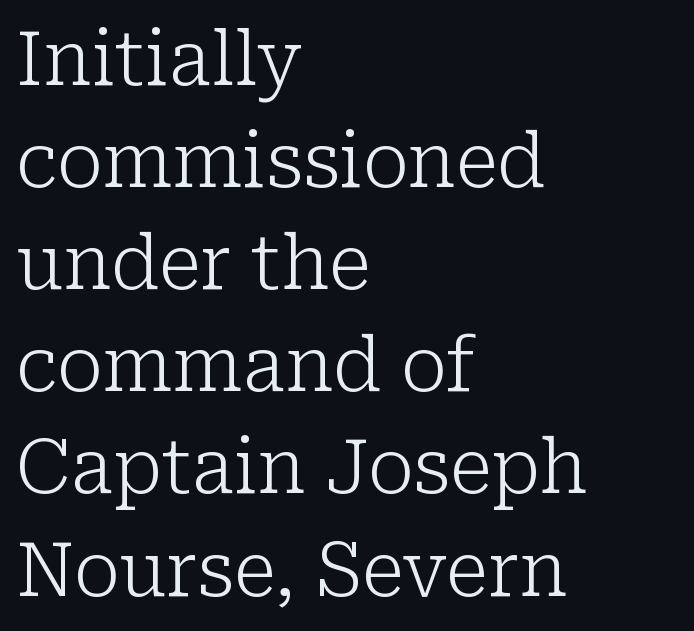
The image shows 74 px light serif type, upright; set left-aligned, normal line spacing (1.38x), normal letter spacing, not underlined; low stroke contrast and a medium x-height.
